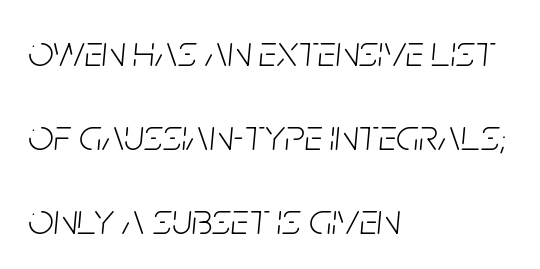
Q: Is the text bold? A: No.
Q: Is the text italic (slanted)? A: Yes, it leans right by about 5 degrees.
Q: Is the text underlined? A: No.
Q: How is the paragraph aligned? A: Left-aligned.
Q: Is the spacing between letters normal or unusually wide? A: Normal.
Q: Width (condensed, normal, or wide)? A: Condensed.
Q: Stroke contrast? A: Low.
Q: x-height? A: Large.
Q: Monospaced? A: No.
